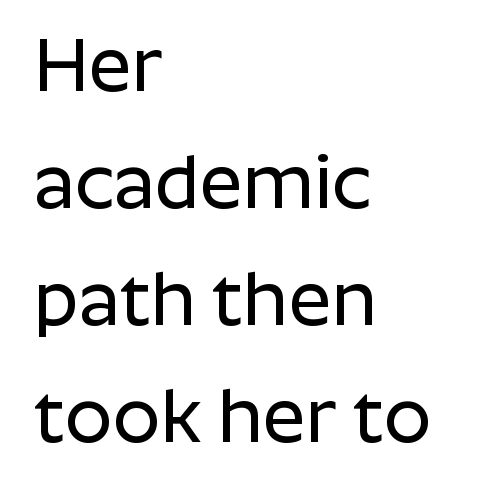
{"serif": "no", "italic": "no", "width": "normal", "stroke_contrast": "low", "x_height": "medium", "monospaced": "no", "underline": "no", "align": "left", "line_spacing": "normal", "line_spacing_ratio": 1.56, "letter_spacing": "normal", "letter_spacing_em": 0.0, "glyph_px": 75}
